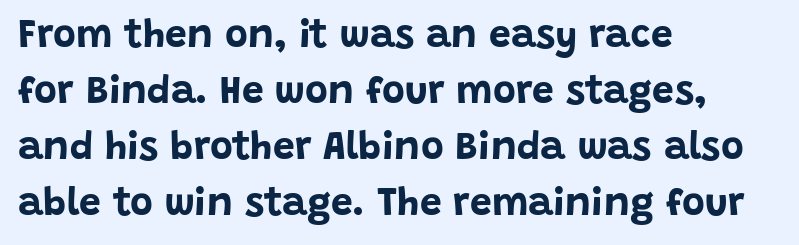
The passage shown is not underscored anywhere. If you drew a line through each stem, it would be perfectly vertical. Nothing unusual about the tracking: characters are spaced as the font intends. This block has exactly the height ordinary leading produces. The sample has been set heavy, in full bold.
